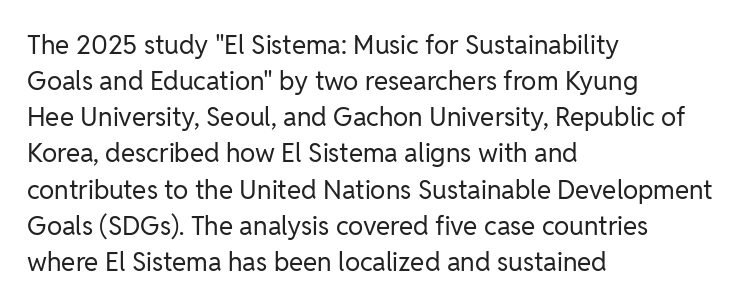
Q: Is the text bold? A: No.
Q: Is the text italic (slanted)? A: No, it is upright.
Q: Is the text underlined? A: No.
Q: How is the paragraph aligned? A: Left-aligned.
Q: Is the spacing between letters normal or unusually wide? A: Normal.
Q: Is the spacing between lines tight, normal or loose? A: Normal.
